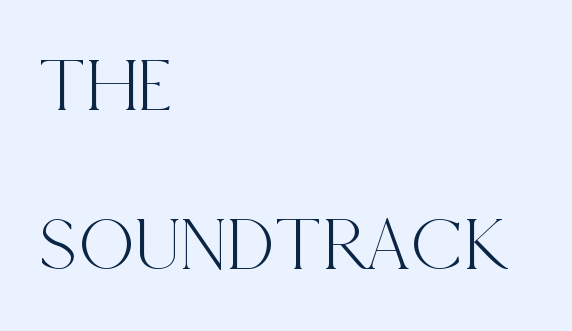
{"serif": "yes", "italic": "no", "width": "condensed", "x_height": "large", "monospaced": "no", "underline": "no", "align": "left", "line_spacing": "loose", "line_spacing_ratio": 2.07, "letter_spacing": "normal", "letter_spacing_em": 0.0, "glyph_px": 77}
